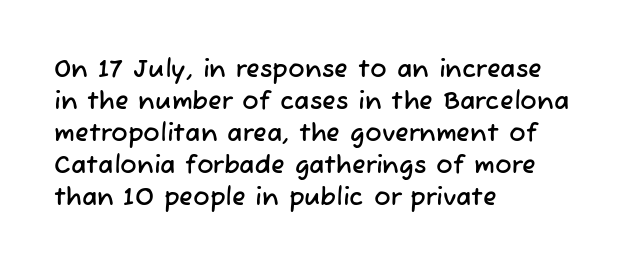
The image shows 25 px text type; set left-aligned, normal line spacing (1.28x), normal letter spacing, not underlined.
